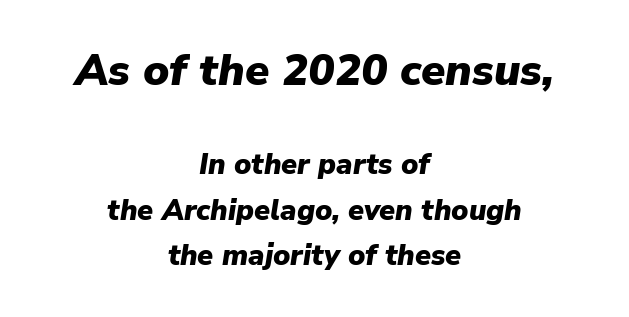
The image shows 44 px heavy type, italic (leaning right); set centered, normal line spacing (1.57x), normal letter spacing, not underlined; the first (top) block is 1.52x larger; low stroke contrast and a medium x-height.
